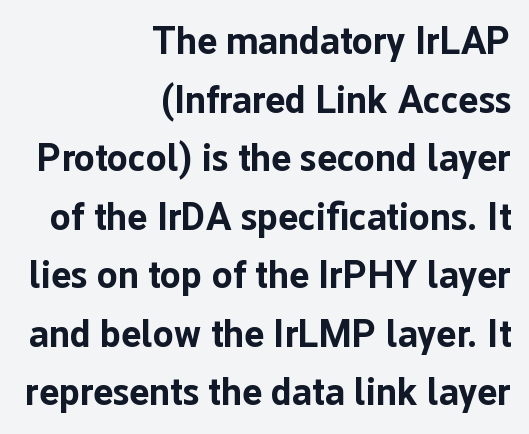
Compared with typical paragraphs, the rows here are spaced about the same. The characters look thick and weighty, a clear bold. Here the designer chose a conventional face with non-uniform glyph widths. Tall strokes in this sample are plumb rather than angled. Alignment: flush right.
